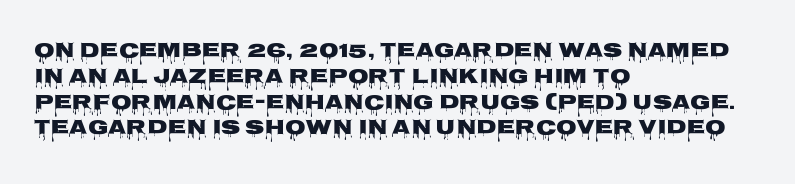
The image shows 21 px bold type, upright; set left-aligned, line spacing 1.23x, normal letter spacing, not underlined.
